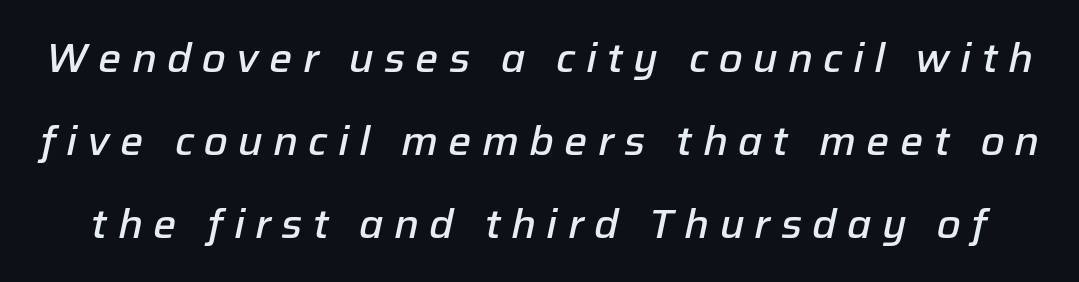
{"italic": "yes", "lean": "right", "slant_degrees": 12, "bold": "semi", "weight": "semibold", "width": "normal", "stroke_contrast": "low", "x_height": "medium", "monospaced": "no", "underline": "no", "line_spacing": "loose", "line_spacing_ratio": 2.03, "letter_spacing": "wide", "letter_spacing_em": 0.25, "glyph_px": 41}
